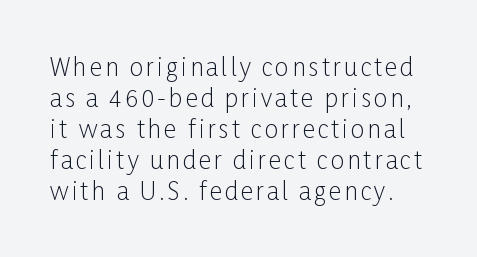
{"italic": "no", "bold": "no", "underline": "no", "line_spacing": "normal", "line_spacing_ratio": 1.29, "glyph_px": 24}
